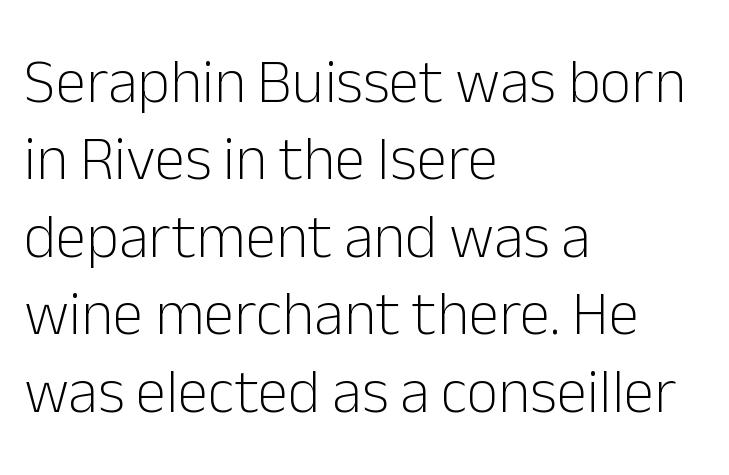
Q: Is the text bold? A: No.
Q: Is the text italic (slanted)? A: No, it is upright.
Q: Is the typeface a serif or a sans-serif typeface? A: Sans-serif.
Q: Is the text underlined? A: No.
Q: How is the paragraph aligned? A: Left-aligned.
Q: Is the spacing between letters normal or unusually wide? A: Normal.
Q: Is the spacing between lines tight, normal or loose? A: Normal.
Q: Width (condensed, normal, or wide)? A: Normal.
Q: Stroke contrast? A: Low.
Q: x-height? A: Medium.
Q: Monospaced? A: No.
